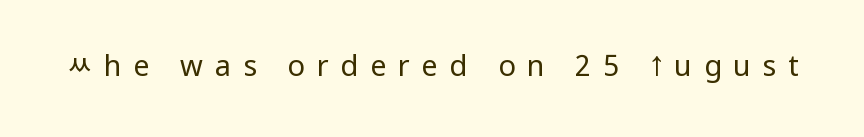
It's the straight-up-and-down kind of type. Letterform terminals end flat and unadorned throughout the passage. Do the characters align in a grid? No, the font is proportional. Quick note: underline off. Between one letter and the next there's a generous, obvious gap.
